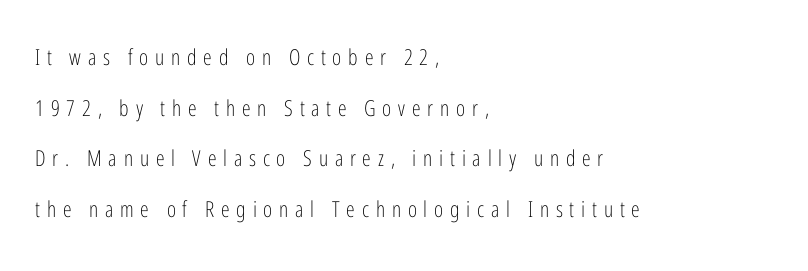
Lines of text with bare space underneath. Vertical strokes here are truly vertical. On a weight scale, this lands at 450 or below. The leading is generous, giving the passage an open texture. Someone cranked the tracking dial way up on this one.
